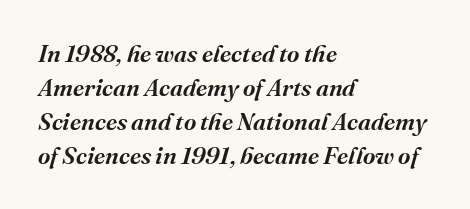
Is the block centered? No — it sits flush against the left margin. This rendering leaves character spacing at its baseline value. Weight: semibold (demi). This block has exactly the height ordinary leading produces. Underlining? Definitely not there. Style check: oblique.
